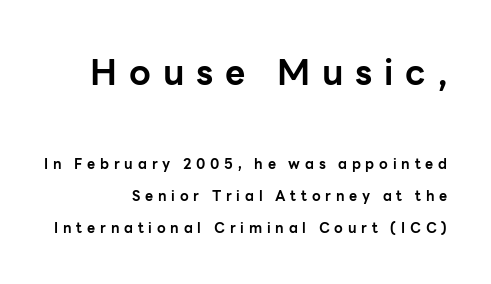
The image shows 35 px bold sans-serif type, upright; set right-aligned, loose line spacing (2.28x), unusually wide letter spacing (+0.34 em), not underlined; the first (top) block is 2.5x larger; low stroke contrast and a medium x-height.
